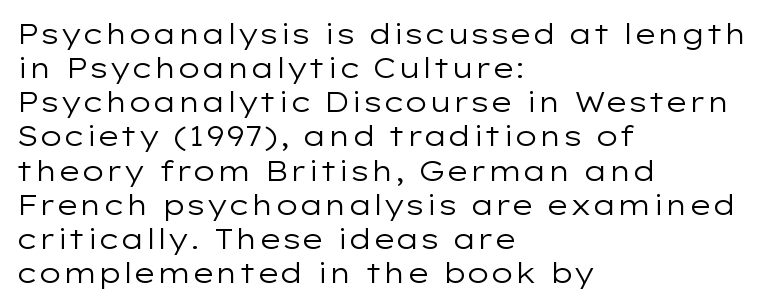
The image shows 28 px regular-weight, wide sans-serif type, upright; set left-aligned, line spacing 1.22x, normal letter spacing, not underlined; low stroke contrast and a medium x-height.
